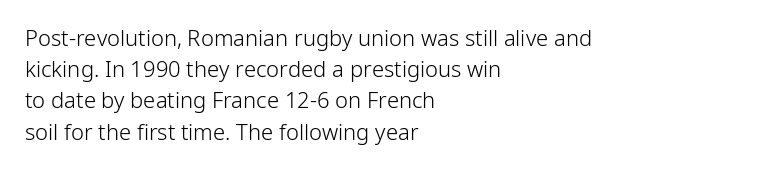
{"italic": "no", "bold": "no", "underline": "no", "align": "left", "line_spacing": "normal", "line_spacing_ratio": 1.42, "letter_spacing": "normal", "letter_spacing_em": 0.0, "glyph_px": 22}
